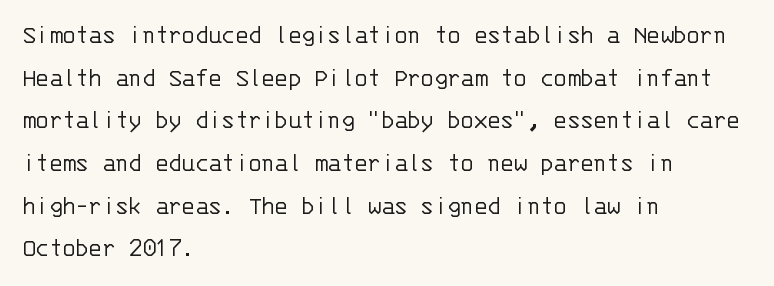
The image shows 27 px text type, upright; set left-aligned, normal line spacing (1.58x), normal letter spacing, not underlined.
